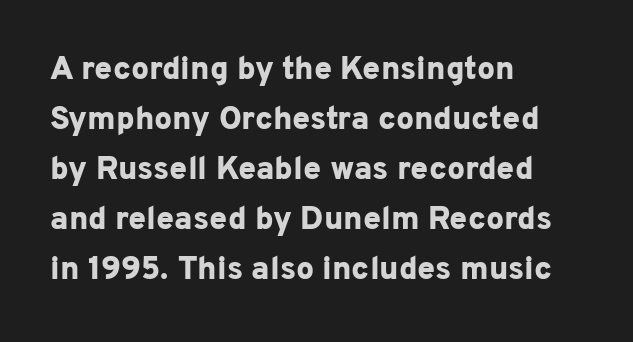
Is this a fixed-width face? No — the glyphs have proportional, varying widths. The line-height multiplier appears to be the usual default. The rendering shows plain stroke endings on the letterforms — a sans-serif design. Emphasis by weight is at full strength: bold.
